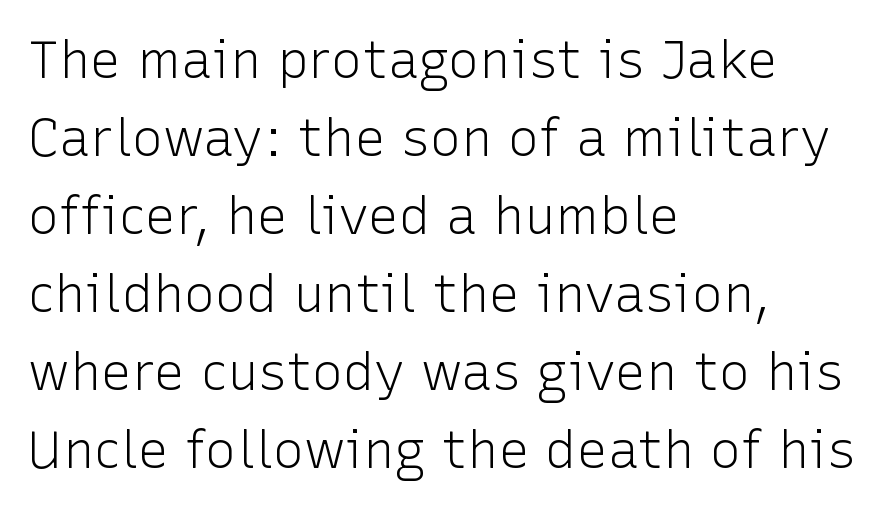
{"serif": "no", "italic": "no", "bold": "no", "weight": "light", "width": "normal", "stroke_contrast": "low", "x_height": "medium", "monospaced": "no", "underline": "no", "align": "left", "line_spacing": "normal", "line_spacing_ratio": 1.5, "letter_spacing": "normal", "letter_spacing_em": 0.0, "glyph_px": 52}
